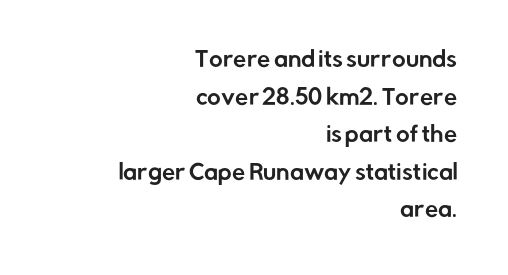
The image shows 21 px text type, upright; set right-aligned, line spacing 1.79x, normal letter spacing, not underlined.
